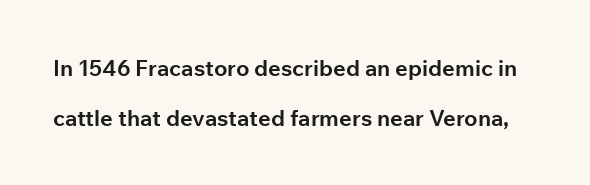
{"italic": "no", "bold": "yes", "underline": "no", "line_spacing": "loose", "line_spacing_ratio": 2.26, "letter_spacing": "normal", "letter_spacing_em": 0.0, "glyph_px": 22}
